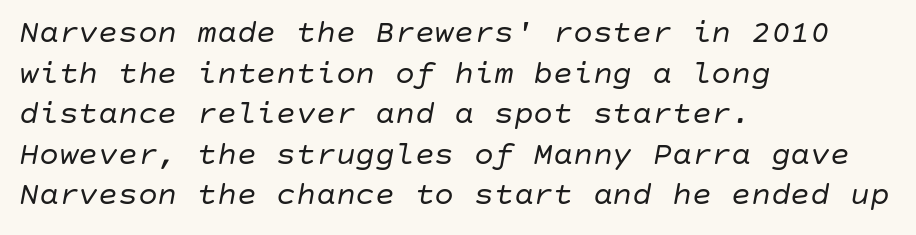
{"italic": "yes", "lean": "right", "slant_degrees": 10, "bold": "no", "weight": "regular", "width": "normal", "stroke_contrast": "low", "x_height": "large", "underline": "no", "align": "left", "line_spacing_ratio": 1.23, "letter_spacing": "normal", "letter_spacing_em": 0.0, "glyph_px": 33}
